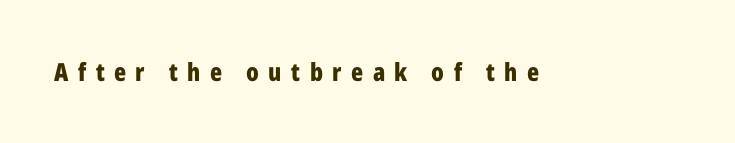
Notice how thick the strokes are: this is what a full bold looks like. The lettering stays uniformly vertical, giving the passage a roman look. Unmarked baselines from the first word to the last. Each word looks stretched out because of the extra space between its letters.
